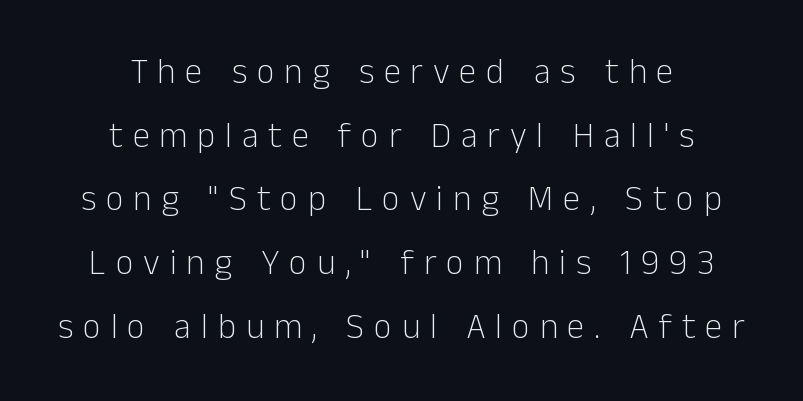
Every row of glyphs is offset so its center matches the block's center. Note: no serifs on the glyphs. Looks like regular typesetting: each glyph gets only the width it needs. What stands out about the letter spacing? Its width — letters are far apart.
